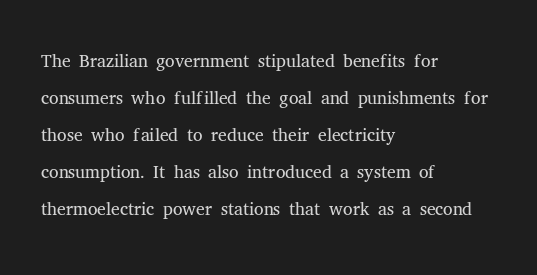
{"italic": "no", "bold": "no", "underline": "no", "align": "left", "line_spacing": "normal", "line_spacing_ratio": 1.37, "letter_spacing": "normal", "letter_spacing_em": 0.0, "glyph_px": 27}
